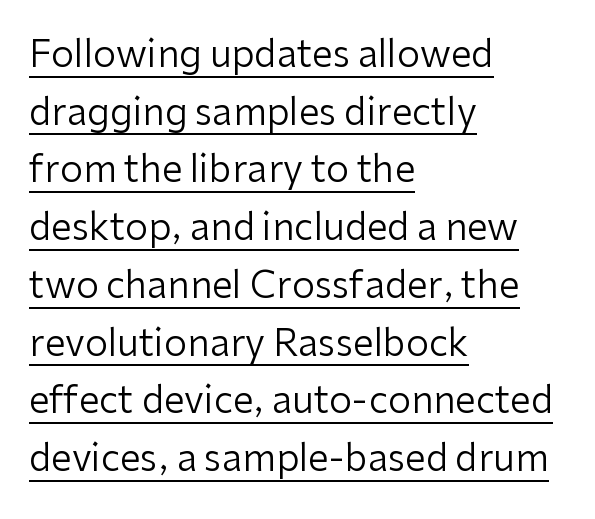
Q: Is the text bold? A: No.
Q: Is the text italic (slanted)? A: No, it is upright.
Q: Is the typeface a serif or a sans-serif typeface? A: Sans-serif.
Q: Is the text underlined? A: Yes.
Q: How is the paragraph aligned? A: Left-aligned.
Q: Is the spacing between letters normal or unusually wide? A: Normal.
Q: Is the spacing between lines tight, normal or loose? A: Normal.
Q: Width (condensed, normal, or wide)? A: Normal.
Q: Stroke contrast? A: Low.
Q: x-height? A: Medium.
Q: Monospaced? A: No.
